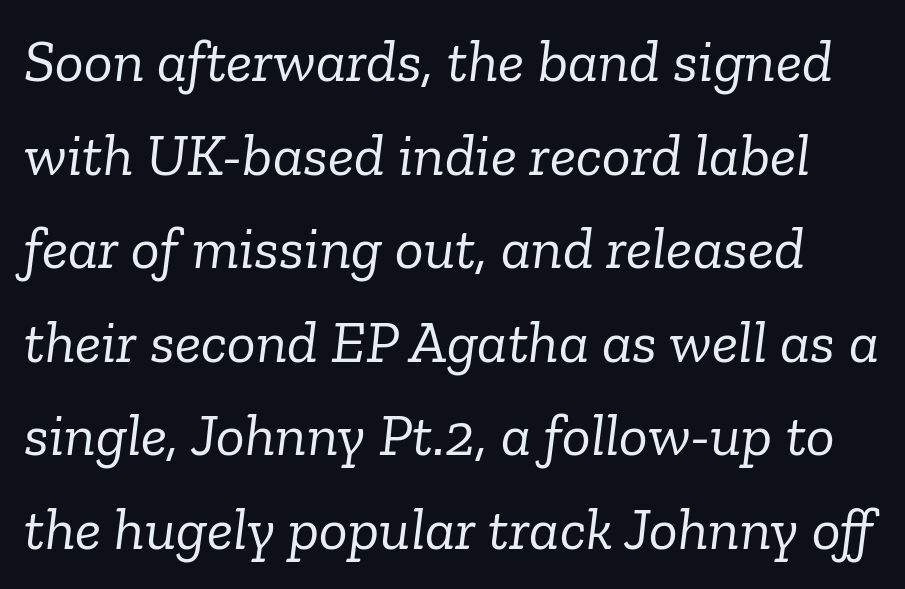
Q: Is the text bold? A: No.
Q: Is the text italic (slanted)? A: Yes, it leans right by about 6 degrees.
Q: Is the typeface a serif or a sans-serif typeface? A: Serif.
Q: Is the text underlined? A: No.
Q: Is the spacing between letters normal or unusually wide? A: Normal.
Q: Is the spacing between lines tight, normal or loose? A: Normal.
Q: Width (condensed, normal, or wide)? A: Normal.
Q: Stroke contrast? A: Low.
Q: x-height? A: Medium.
Q: Monospaced? A: No.
